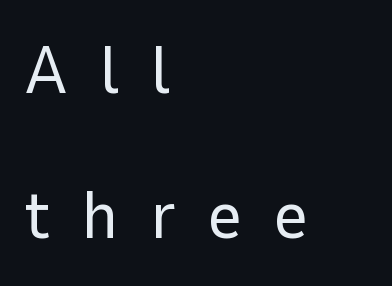
The image shows 68 px regular-weight sans-serif type, upright; set left-aligned, loose line spacing (2.13x), unusually wide letter spacing (+0.46 em), not underlined; low stroke contrast and a medium x-height.
